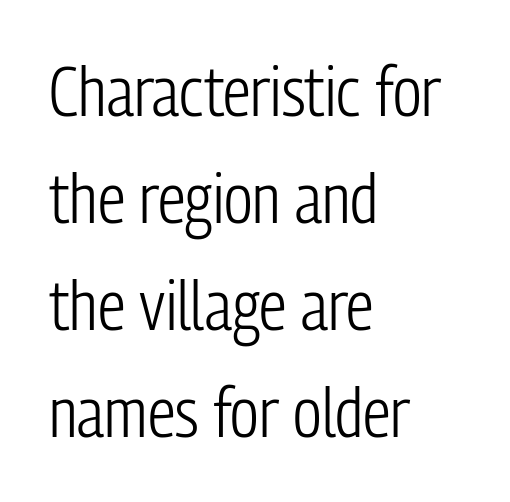
{"serif": "no", "italic": "no", "bold": "no", "weight": "light", "width": "condensed", "stroke_contrast": "low", "x_height": "medium", "monospaced": "no", "underline": "no", "align": "left", "line_spacing": "normal", "line_spacing_ratio": 1.55, "letter_spacing": "normal", "letter_spacing_em": 0.0, "glyph_px": 69}
